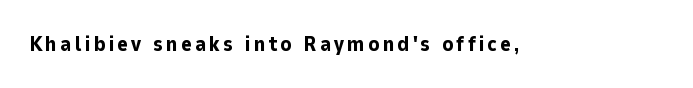
Q: Is the text bold? A: Yes.
Q: Is the text italic (slanted)? A: No, it is upright.
Q: Is the text underlined? A: No.
